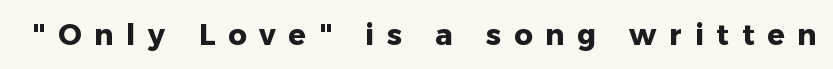
The image shows 29 px heavy sans-serif type, upright; set unusually wide letter spacing (+0.44 em), not underlined; low stroke contrast and a medium x-height.
